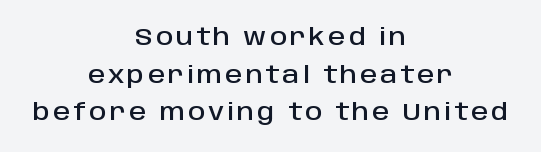
{"italic": "no", "underline": "no", "align": "center", "line_spacing": "normal", "line_spacing_ratio": 1.57, "glyph_px": 24}
